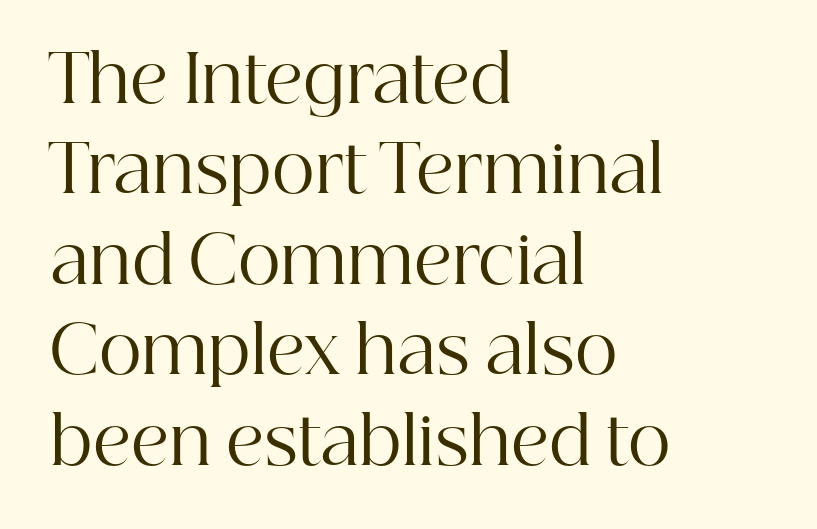
The image shows 66 px regular-weight serif type, upright; set left-aligned, normal line spacing (1.37x), normal letter spacing, not underlined; high stroke contrast and a medium x-height.
